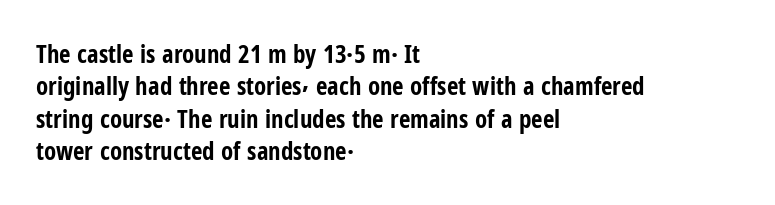
{"italic": "no", "bold": "yes", "underline": "no", "align": "left", "line_spacing": "normal", "line_spacing_ratio": 1.3, "letter_spacing": "normal", "letter_spacing_em": 0.0, "glyph_px": 25}
